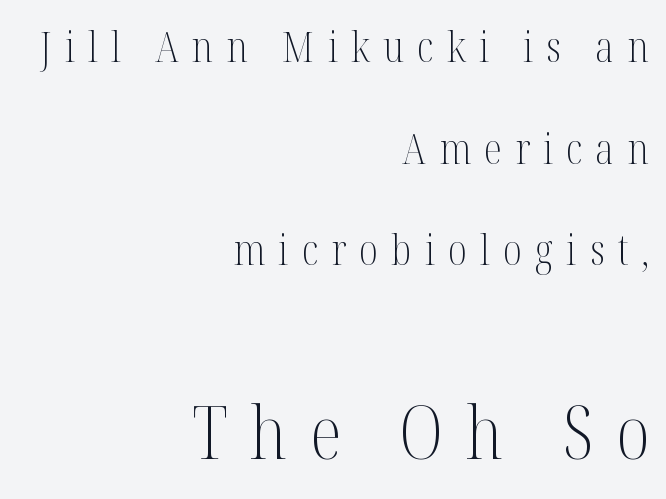
{"serif": "yes", "italic": "no", "bold": "no", "weight": "light", "width": "condensed", "stroke_contrast": "medium", "x_height": "medium", "monospaced": "no", "underline": "no", "align": "right", "line_spacing": "loose", "line_spacing_ratio": 2.42, "letter_spacing": "wide", "letter_spacing_em": 0.31, "larger_block": "second", "size_ratio": 1.74, "glyph_px": 73}
